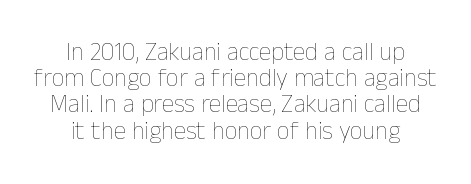
The image shows 25 px text type, upright; set centered, tight line spacing (1.05x), normal letter spacing, not underlined.
